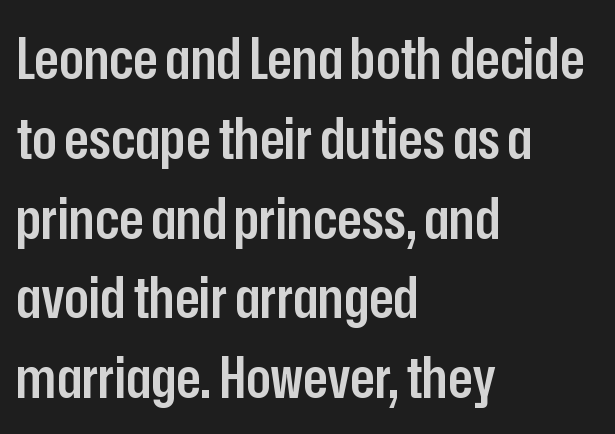
Italic? Not at all — the glyphs are vertical. The paragraph shown leans on its left margin. Between one letter and the next there's only the usual sliver of space. Descenders are the only things crossing below the line. A typesetter would call this proportional, since set widths differ per character.
